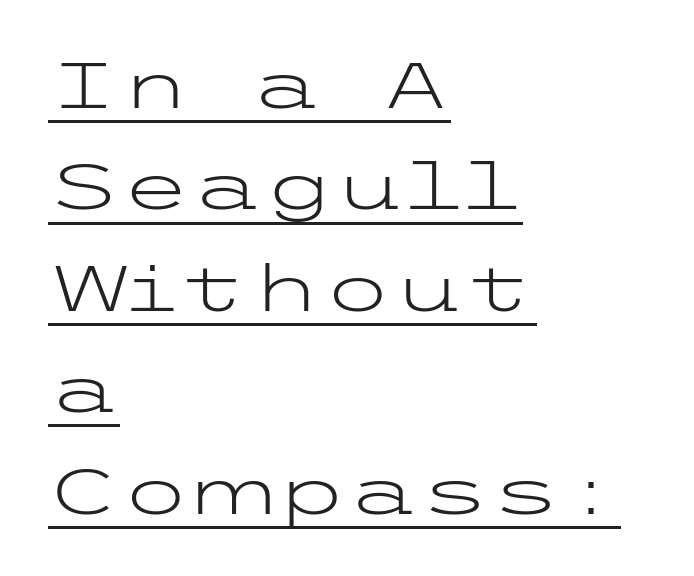
Q: Is the text bold? A: No.
Q: Is the text italic (slanted)? A: No, it is upright.
Q: Is the typeface a serif or a sans-serif typeface? A: Sans-serif.
Q: Is the text underlined? A: Yes.
Q: How is the paragraph aligned? A: Left-aligned.
Q: Is the spacing between letters normal or unusually wide? A: Normal.
Q: Is the spacing between lines tight, normal or loose? A: Normal.
Q: Width (condensed, normal, or wide)? A: Wide.
Q: Stroke contrast? A: Low.
Q: x-height? A: Medium.
